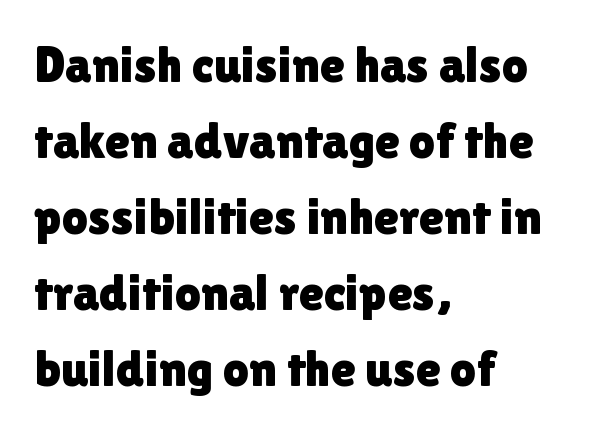
Q: Is the text italic (slanted)? A: No, it is upright.
Q: Is the typeface a serif or a sans-serif typeface? A: Sans-serif.
Q: Is the text underlined? A: No.
Q: How is the paragraph aligned? A: Left-aligned.
Q: Is the spacing between letters normal or unusually wide? A: Normal.
Q: Is the spacing between lines tight, normal or loose? A: Normal.
Q: Width (condensed, normal, or wide)? A: Normal.
Q: x-height? A: Medium.
Q: Monospaced? A: No.
